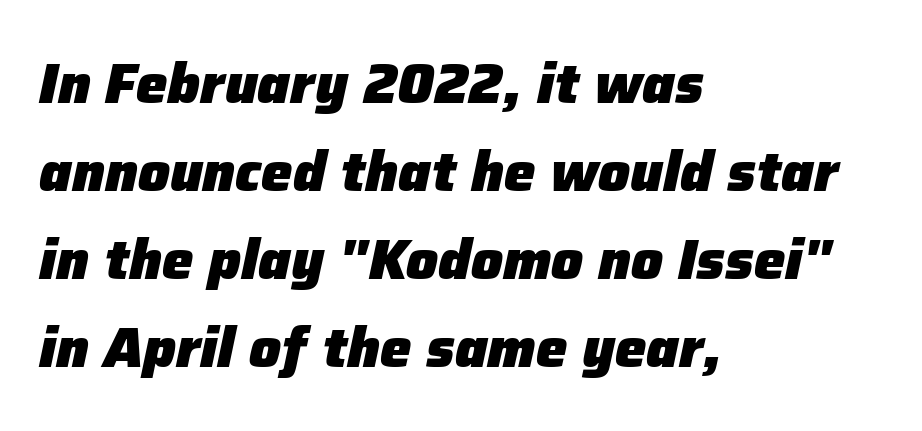
Q: Is the text bold? A: Yes.
Q: Is the text italic (slanted)? A: Yes, it leans right by about 12 degrees.
Q: Is the text underlined? A: No.
Q: How is the paragraph aligned? A: Left-aligned.
Q: Is the spacing between letters normal or unusually wide? A: Normal.
Q: Is the spacing between lines tight, normal or loose? A: Normal.
Q: Width (condensed, normal, or wide)? A: Normal.
Q: Stroke contrast? A: Low.
Q: x-height? A: Medium.
Q: Monospaced? A: No.
